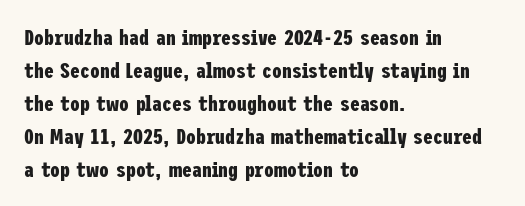
Q: Is the text bold? A: Yes.
Q: Is the text italic (slanted)? A: No, it is upright.
Q: Is the text underlined? A: No.
Q: How is the paragraph aligned? A: Left-aligned.
Q: Is the spacing between letters normal or unusually wide? A: Normal.
Q: Is the spacing between lines tight, normal or loose? A: Normal.
